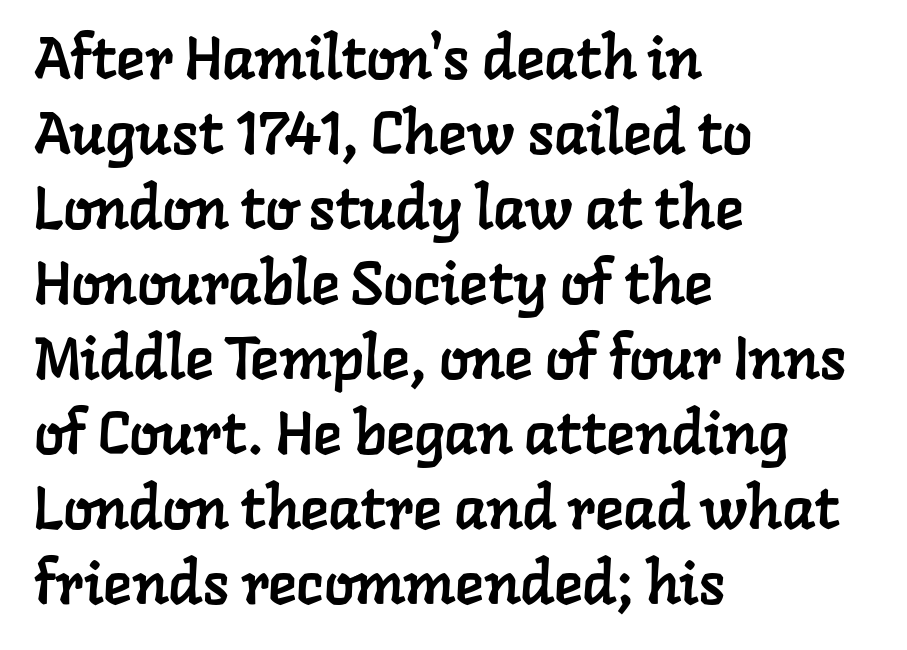
Short and long lines alike share a common starting point at left. The vertical gap from one line to the next is medium. The space directly below the letters is spotless. Between one letter and the next there's only the usual sliver of space. Old-style or modern, the face here clearly has serifs.
